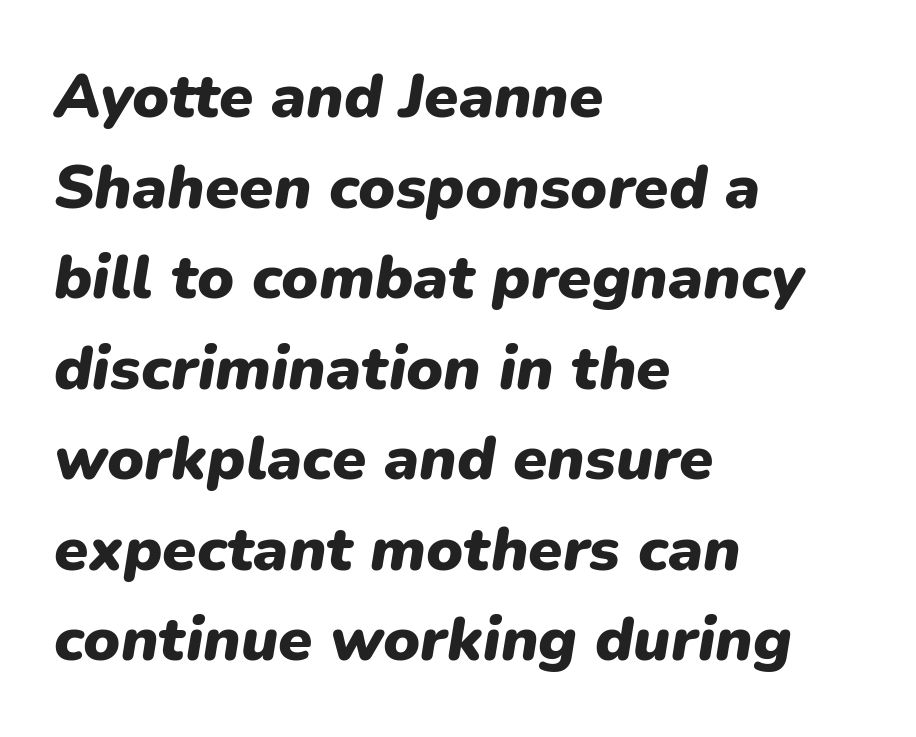
Notice how the passage keeps a crisp vertical edge on the left only. Short note: letters normally spaced. Style check: oblique. Spacing verdict: proportional, widths tailored to each character. The passage shown is not underscored anywhere. Plenty of ink on the page — the face is bold.
